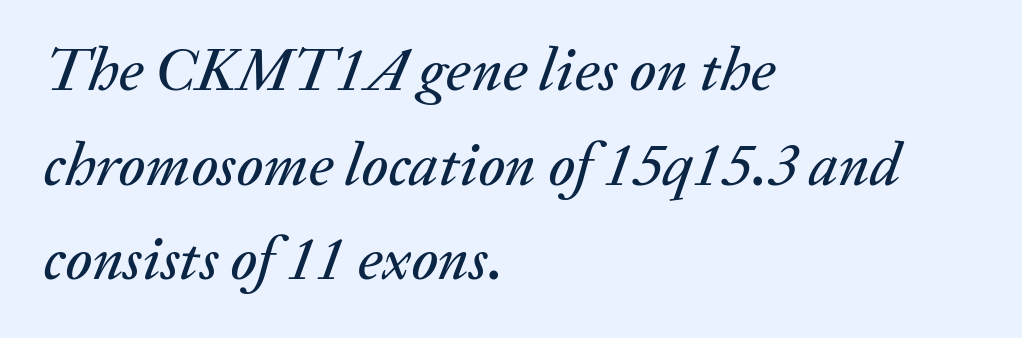
The image shows 61 px text type, italic (leaning right); set left-aligned, normal line spacing (1.55x), normal letter spacing, not underlined; medium stroke contrast and a medium x-height.
